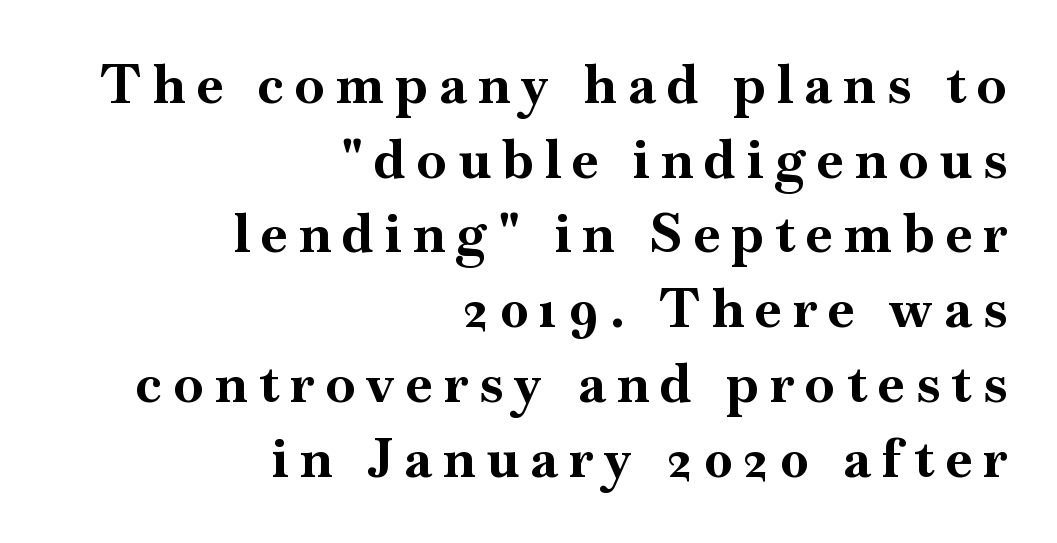
The image shows 53 px bold serif type, upright; set right-aligned, normal line spacing (1.41x), unusually wide letter spacing (+0.22 em), not underlined; high stroke contrast and a small x-height.
